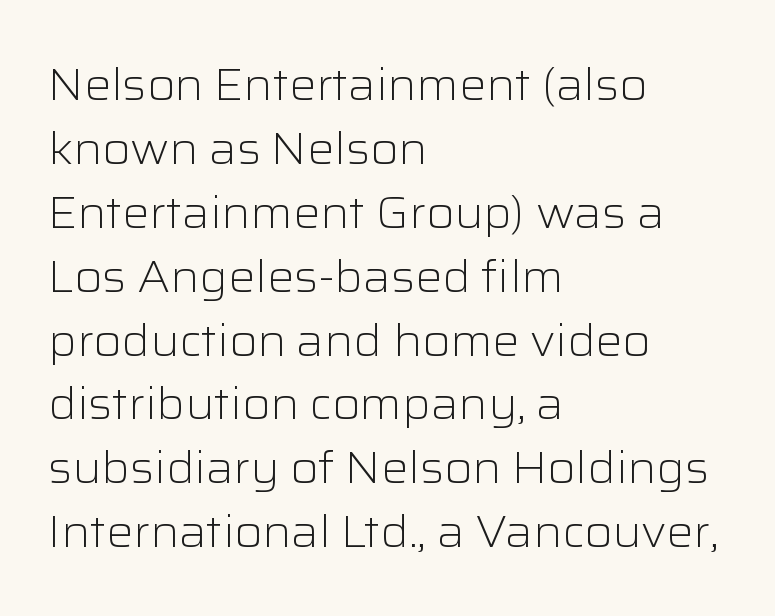
Nope, not italic — everything's standing straight. The designer left line spacing at the default. Glance below the letters and you will spot only blank space. Does extra space separate the letters? No, they use regular spacing.
